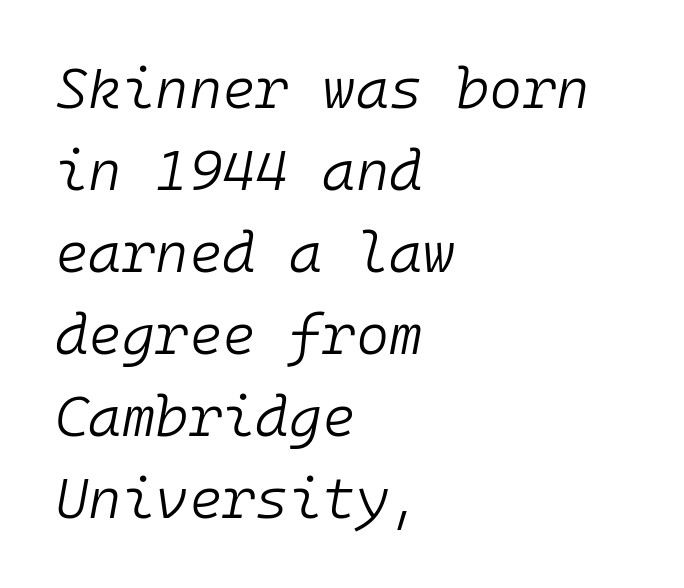
{"italic": "yes", "lean": "right", "slant_degrees": 10, "bold": "no", "weight": "light", "width": "normal", "stroke_contrast": "low", "x_height": "medium", "monospaced": "yes", "underline": "no", "align": "left", "line_spacing": "normal", "line_spacing_ratio": 1.44, "letter_spacing": "normal", "letter_spacing_em": 0.0, "glyph_px": 57}
